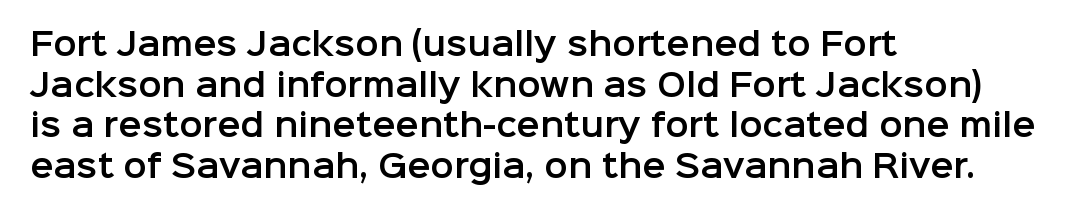
The image shows 31 px sans-serif type, upright; set left-aligned, normal line spacing (1.31x), normal letter spacing, not underlined; low stroke contrast and a medium x-height.
